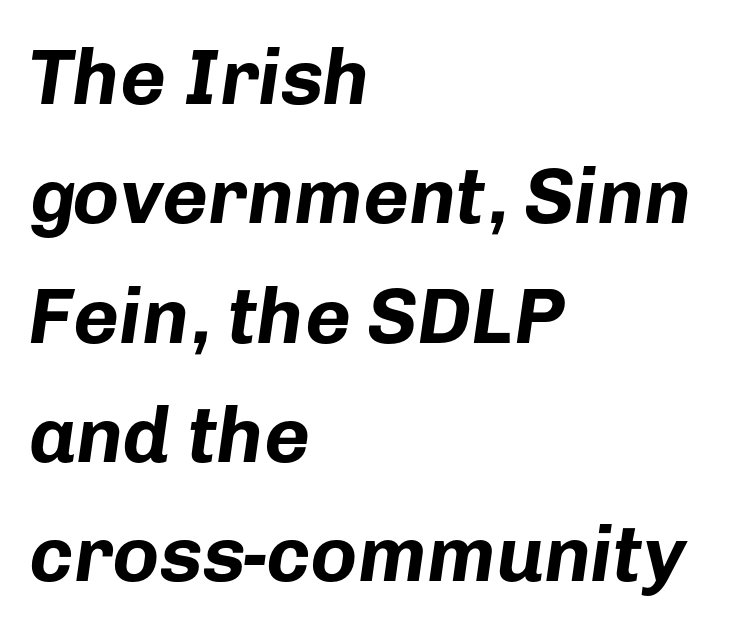
{"italic": "yes", "lean": "right", "slant_degrees": 8, "bold": "yes", "weight": "bold", "width": "normal", "stroke_contrast": "low", "x_height": "medium", "monospaced": "no", "underline": "no", "align": "left", "line_spacing": "normal", "line_spacing_ratio": 1.51, "letter_spacing": "normal", "letter_spacing_em": 0.0, "glyph_px": 79}
